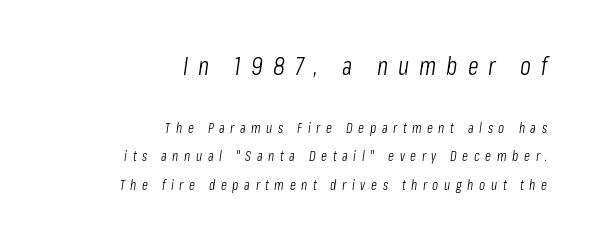
Students, note that the glyphs here are deliberately spaced far apart. Notice the wide empty band between every row — that's loose leading. The passage shown begins with its larger block and ends with its smaller one. The typography opts for an oblique posture over an upright one.
